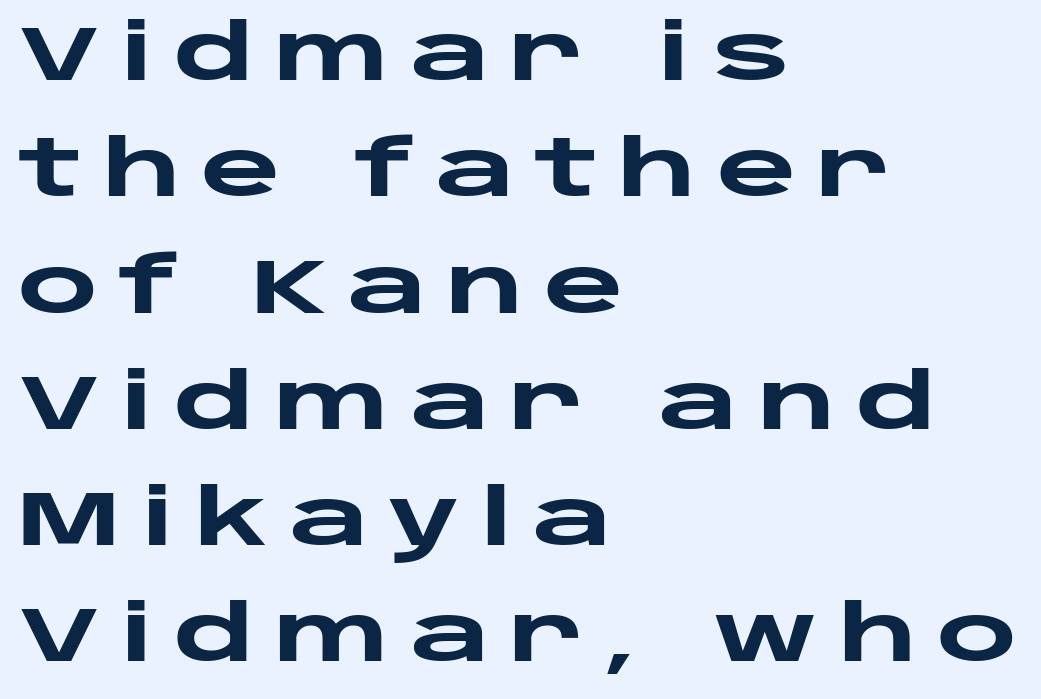
The lettering stays uniformly vertical, giving the passage a roman look. The typeface chosen for these lines omits serifs. Summary of vertical rhythm: regular, with standard interline spacing. Each row of text sits above clean, open space. Character widths vary here, with narrow letters taking less room than wide ones. Each glyph is drawn with heavy, bold strokes.
